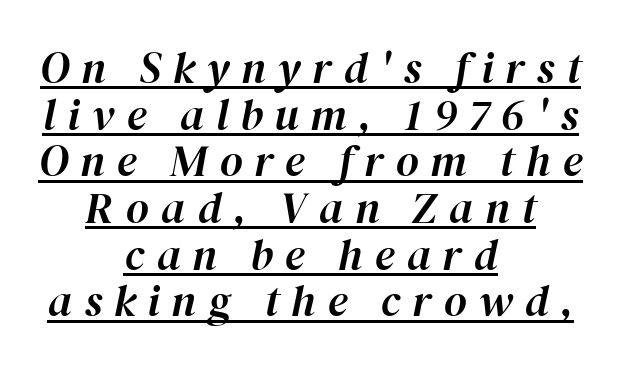
Compared with typical body copy, the letter spacing here is much looser. Here the designer chose a conventional face with non-uniform glyph widths. Honestly, the rows look squashed on top of each other. Tall strokes in this sample are angled rather than plumb.
